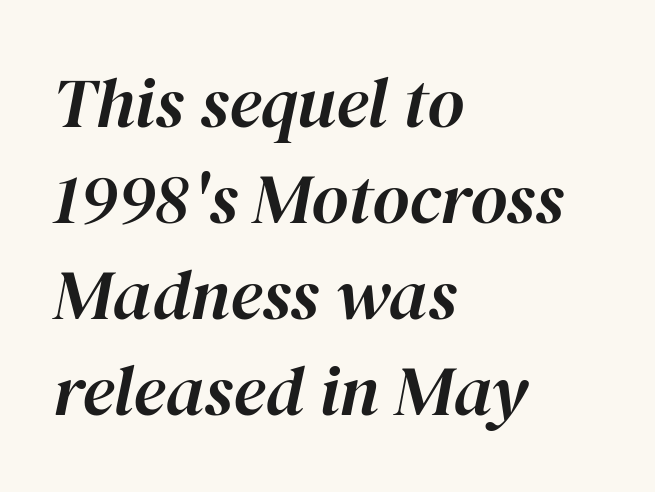
The image shows 71 px text type, italic (leaning right); set left-aligned, normal line spacing (1.35x), normal letter spacing, not underlined; high stroke contrast and a medium x-height.
